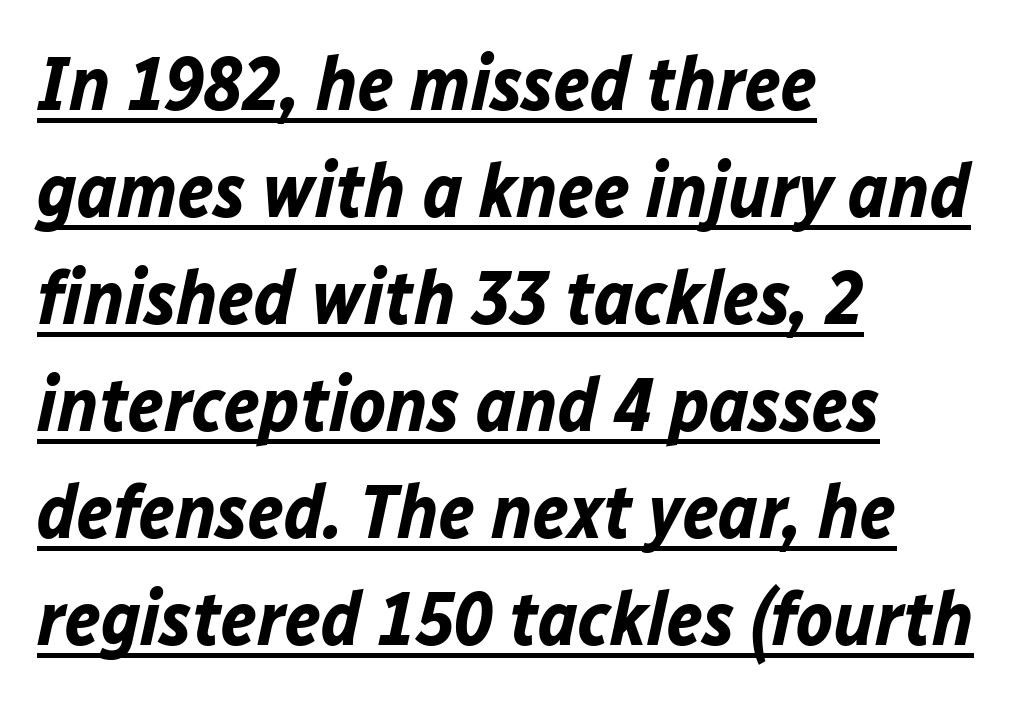
Q: Is the text bold? A: Yes.
Q: Is the text italic (slanted)? A: Yes, it leans right by about 12 degrees.
Q: Is the text underlined? A: Yes.
Q: How is the paragraph aligned? A: Left-aligned.
Q: Is the spacing between letters normal or unusually wide? A: Normal.
Q: Is the spacing between lines tight, normal or loose? A: Normal.
Q: Width (condensed, normal, or wide)? A: Normal.
Q: Stroke contrast? A: Low.
Q: x-height? A: Medium.
Q: Monospaced? A: No.
